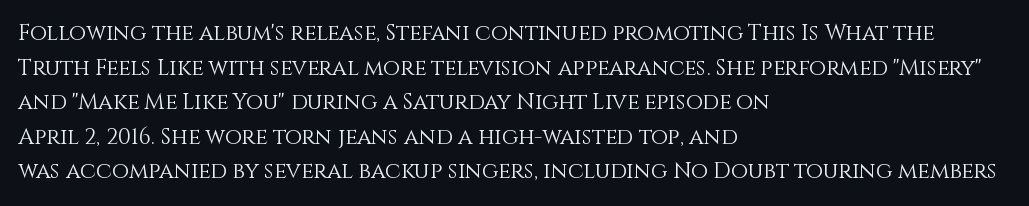
{"italic": "no", "bold": "no", "underline": "no", "align": "left", "line_spacing": "normal", "line_spacing_ratio": 1.57, "letter_spacing": "normal", "letter_spacing_em": 0.0, "glyph_px": 22}
